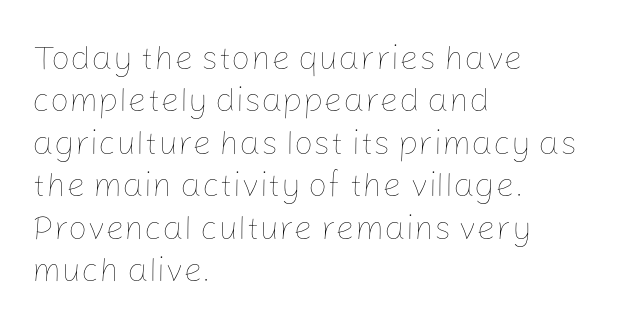
{"italic": "no", "bold": "no", "weight": "thin", "width": "normal", "stroke_contrast": "low", "x_height": "medium", "monospaced": "no", "underline": "no", "align": "left", "line_spacing": "normal", "line_spacing_ratio": 1.25, "letter_spacing": "normal", "letter_spacing_em": 0.0, "glyph_px": 34}
